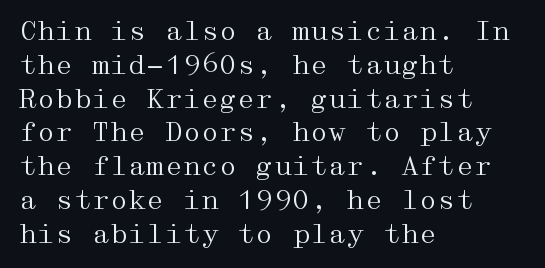
{"italic": "no", "bold": "no", "underline": "no", "align": "left", "line_spacing": "normal", "line_spacing_ratio": 1.3, "letter_spacing": "normal", "letter_spacing_em": 0.0, "glyph_px": 26}
